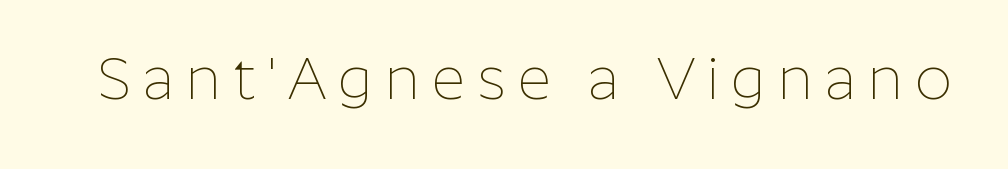
{"serif": "no", "italic": "no", "bold": "no", "weight": "thin", "width": "normal", "stroke_contrast": "low", "x_height": "medium", "monospaced": "no", "underline": "no", "letter_spacing": "wide", "letter_spacing_em": 0.21, "glyph_px": 58}
